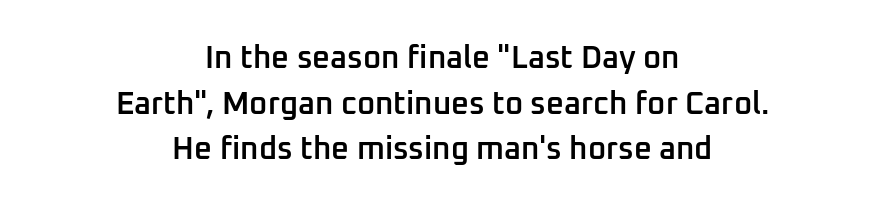
{"serif": "no", "italic": "no", "bold": "semi", "weight": "semibold", "width": "normal", "stroke_contrast": "low", "x_height": "medium", "monospaced": "no", "underline": "no", "align": "center", "line_spacing": "normal", "line_spacing_ratio": 1.47, "letter_spacing": "normal", "letter_spacing_em": 0.0, "glyph_px": 31}
